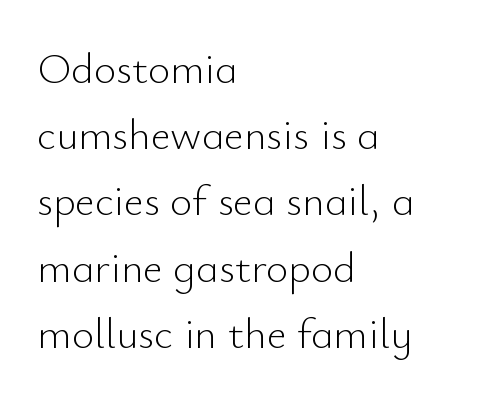
{"serif": "no", "italic": "no", "bold": "no", "weight": "light", "width": "normal", "stroke_contrast": "low", "x_height": "small", "monospaced": "no", "underline": "no", "align": "left", "line_spacing": "normal", "line_spacing_ratio": 1.54, "letter_spacing": "normal", "letter_spacing_em": 0.0, "glyph_px": 43}
